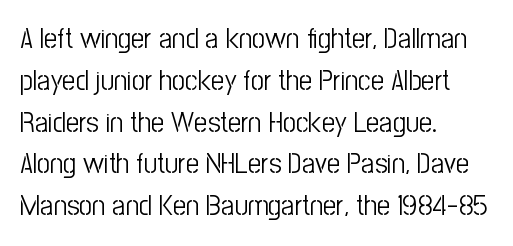
A typesetter would mark this as roman, not italic. The characters display no serif detailing; their extremities are plain. Is this a fixed-width face? No — the glyphs have proportional, varying widths. Line spacing here is normal. Leftover space on each line is placed entirely after the last word. Descenders hang freely into open space.
